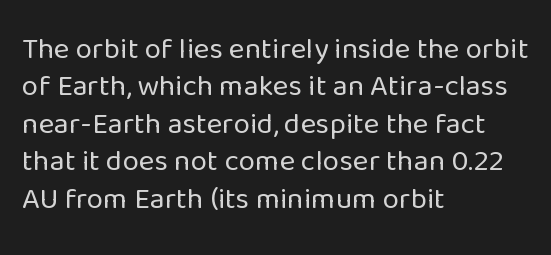
{"serif": "no", "italic": "no", "bold": "no", "weight": "regular", "width": "normal", "stroke_contrast": "low", "x_height": "medium", "monospaced": "no", "underline": "no", "align": "left", "line_spacing": "normal", "line_spacing_ratio": 1.25, "letter_spacing": "normal", "letter_spacing_em": 0.0, "glyph_px": 30}
